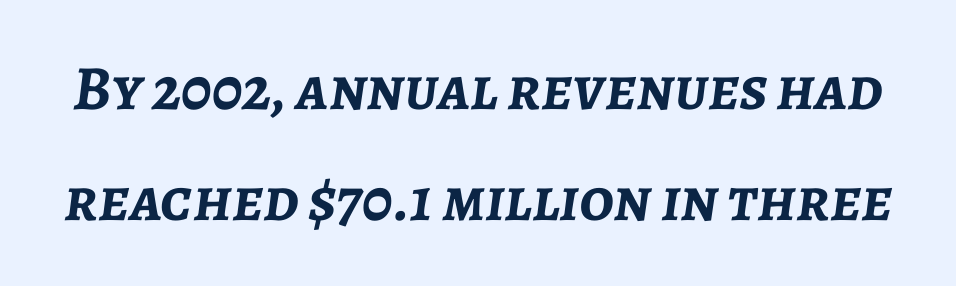
The image shows 63 px semibold type, italic (leaning right); set line spacing 1.76x, normal letter spacing, not underlined; low stroke contrast and a medium x-height.
